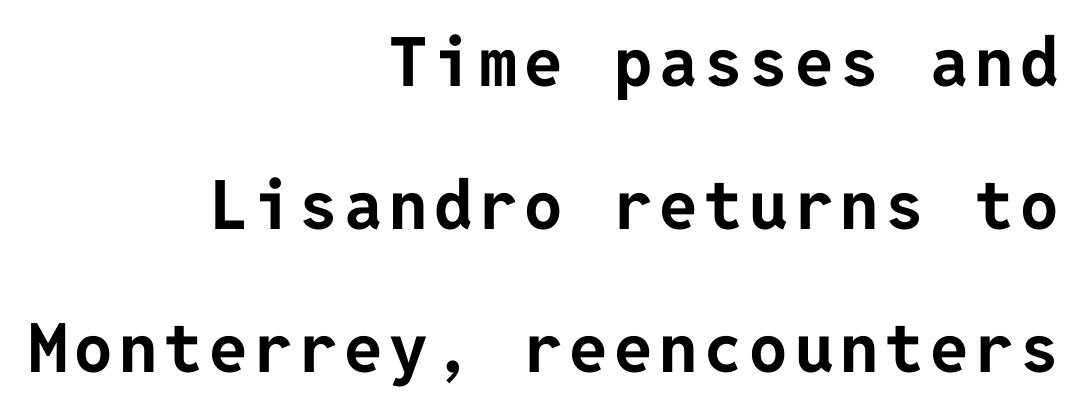
{"serif": "no", "italic": "no", "bold": "yes", "weight": "bold", "width": "normal", "stroke_contrast": "low", "x_height": "medium", "underline": "no", "align": "right", "line_spacing": "loose", "line_spacing_ratio": 2.1, "glyph_px": 68}
